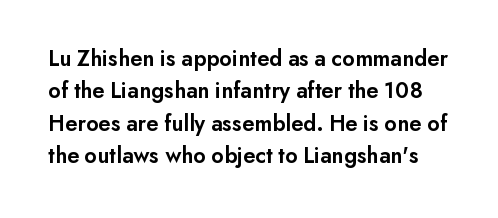
The image shows 23 px text type, upright; set normal line spacing (1.41x), normal letter spacing, not underlined.
